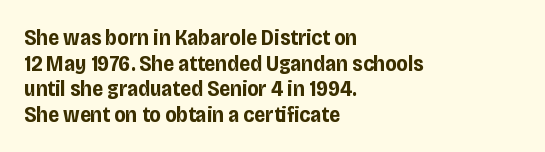
Caption: bold face, heavy strokes. No extra tracking has been applied to these lines. This is roman type, the default non-slanted kind. Teacher's note: observe the even left margin — that is flush-left alignment. Descender tails drop into unmarked territory.
